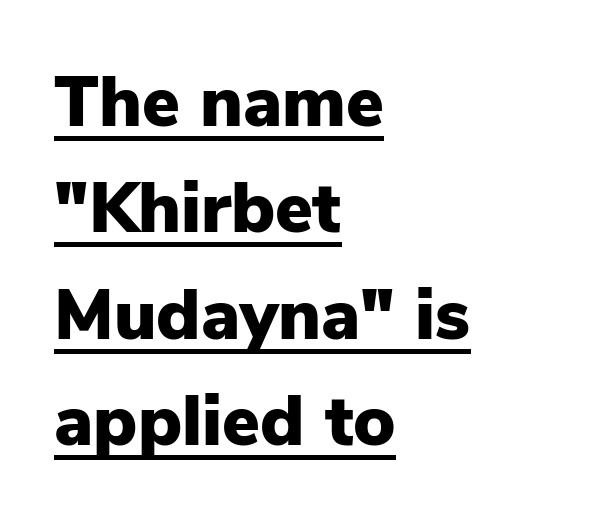
Q: Is the text bold? A: Yes.
Q: Is the text italic (slanted)? A: No, it is upright.
Q: Is the typeface a serif or a sans-serif typeface? A: Sans-serif.
Q: Is the text underlined? A: Yes.
Q: How is the paragraph aligned? A: Left-aligned.
Q: Is the spacing between letters normal or unusually wide? A: Normal.
Q: Is the spacing between lines tight, normal or loose? A: Normal.
Q: Width (condensed, normal, or wide)? A: Normal.
Q: Stroke contrast? A: Low.
Q: x-height? A: Medium.
Q: Monospaced? A: No.
